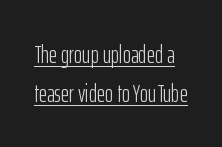
A continuous stroke trails under the words, as in a hyperlink. Stem width sits at or under what a default text font uses. In terms of letterspacing, this is plain default setting. The passage shown stacks its lines at a standard gap. Does the lettering tilt? It doesn't — this is upright.
